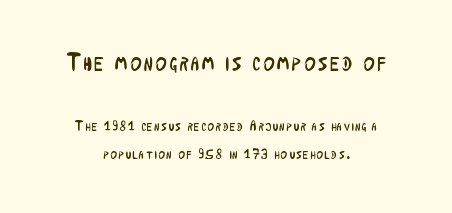
{"italic": "no", "bold": "no", "underline": "no", "align": "center", "line_spacing": "loose", "line_spacing_ratio": 2.02, "larger_block": "first", "size_ratio": 1.71, "glyph_px": 24}
